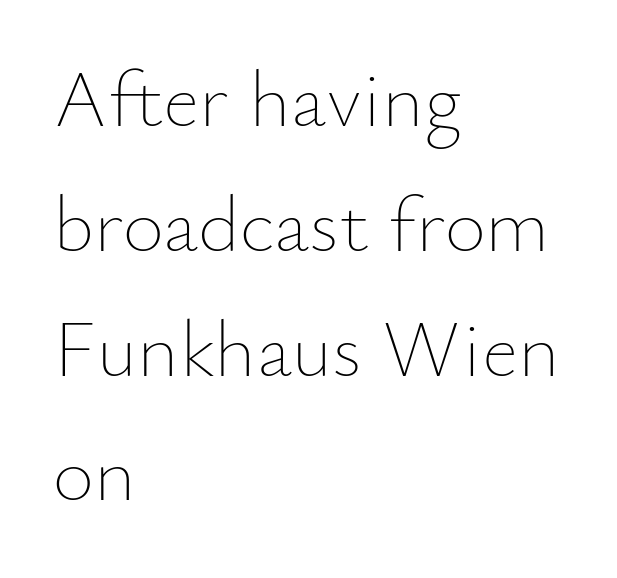
The image shows 80 px thin type, upright; set left-aligned, normal line spacing (1.56x), normal letter spacing, not underlined; low stroke contrast and a small x-height.
